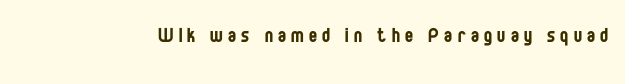
Q: Is the text bold? A: No.
Q: Is the text italic (slanted)? A: No, it is upright.
Q: Is the text underlined? A: No.
Q: Is the spacing between letters normal or unusually wide? A: Unusually wide.
